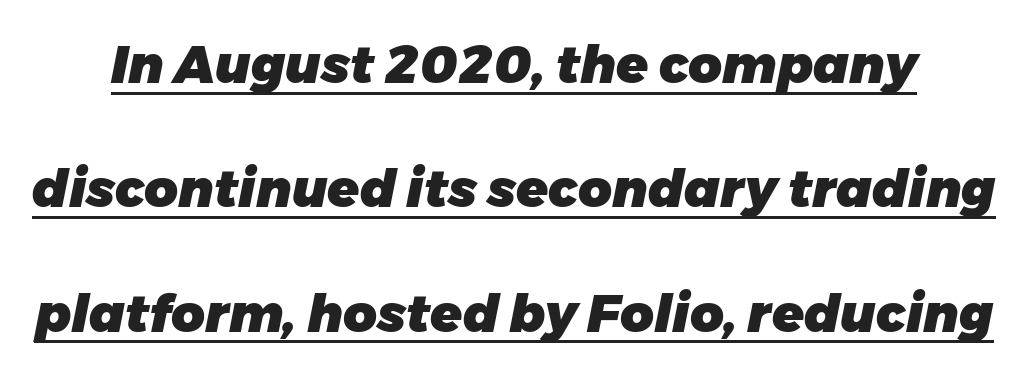
{"italic": "yes", "lean": "right", "slant_degrees": 11, "bold": "yes", "weight": "heavy", "width": "normal", "stroke_contrast": "low", "x_height": "medium", "monospaced": "no", "underline": "yes", "line_spacing": "loose", "line_spacing_ratio": 2.39, "letter_spacing": "normal", "letter_spacing_em": 0.0, "glyph_px": 52}
